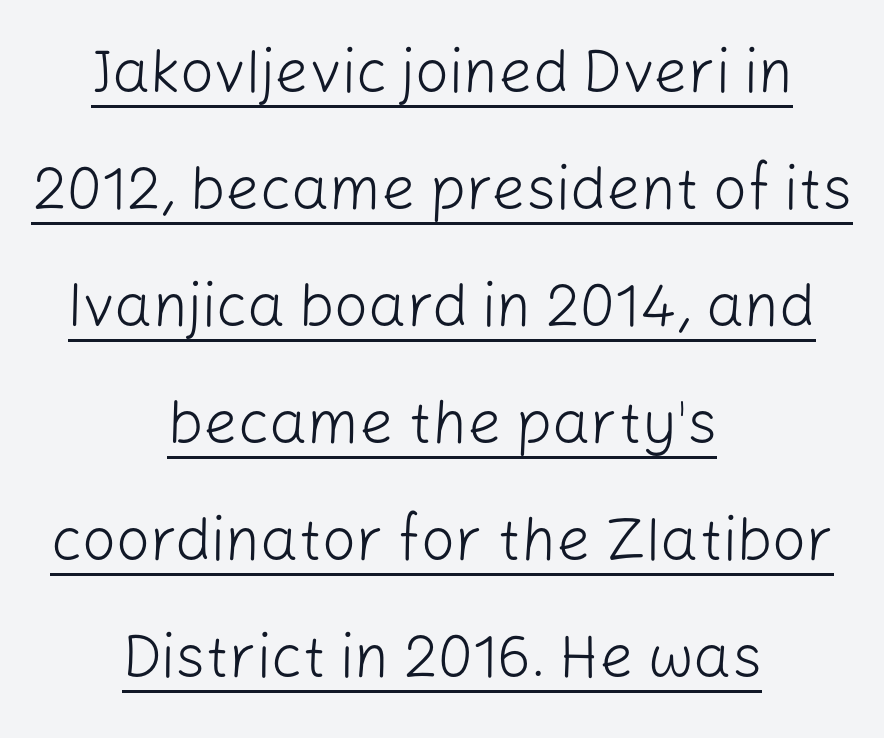
{"serif": "no", "italic": "no", "bold": "no", "weight": "light", "width": "normal", "stroke_contrast": "low", "x_height": "medium", "monospaced": "no", "underline": "yes", "align": "center", "line_spacing": "loose", "line_spacing_ratio": 1.95, "letter_spacing": "normal", "letter_spacing_em": 0.0, "glyph_px": 60}
